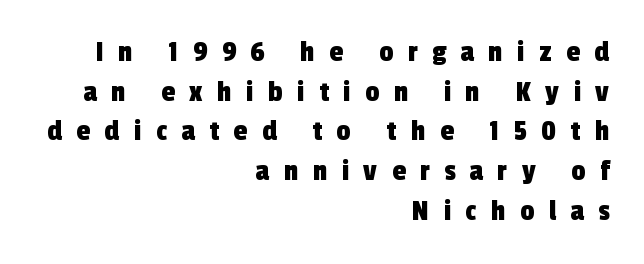
Q: Is the typeface a serif or a sans-serif typeface? A: Sans-serif.
Q: Is the text underlined? A: No.
Q: How is the paragraph aligned? A: Right-aligned.
Q: Is the spacing between letters normal or unusually wide? A: Unusually wide.
Q: Is the spacing between lines tight, normal or loose? A: Normal.
Q: Width (condensed, normal, or wide)? A: Condensed.
Q: x-height? A: Medium.
Q: Monospaced? A: No.
